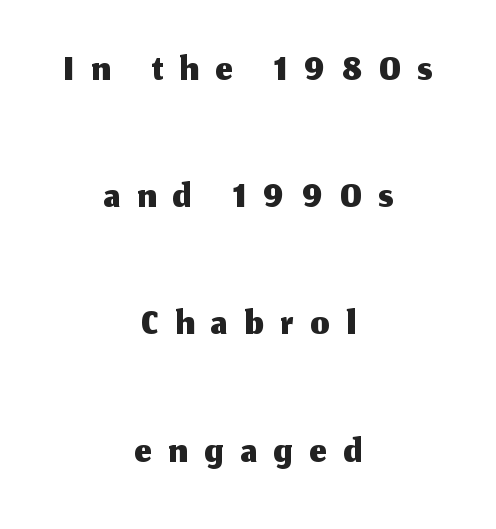
Honestly, the letter spacing is so wide it's the main thing you notice. One glance says open: line gaps are wider than usual. The font family rendered here belongs to the sans-serif group. This rendering uses center alignment, leaving both contours irregular but symmetric. This is the regular roman posture of the typeface.
